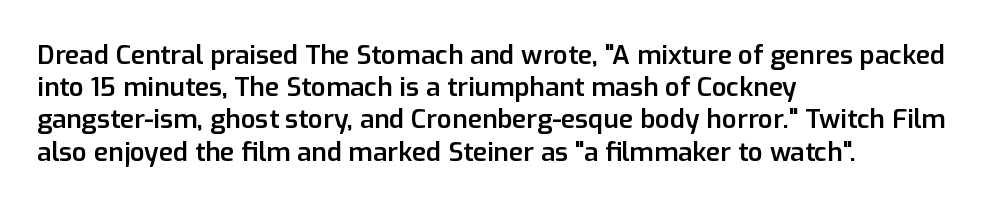
{"italic": "no", "bold": "semi", "underline": "no", "align": "left", "line_spacing_ratio": 1.24, "letter_spacing": "normal", "letter_spacing_em": 0.0, "glyph_px": 26}
